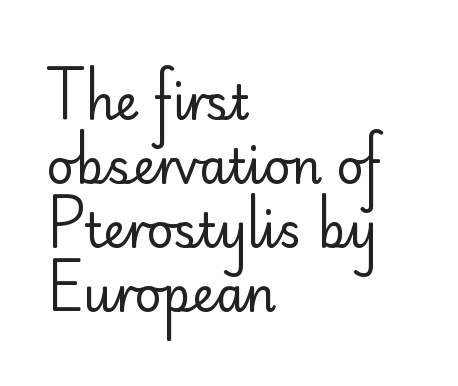
The image shows 47 px regular-weight sans-serif type, upright; set left-aligned, normal line spacing (1.36x), normal letter spacing, not underlined; low stroke contrast and a small x-height.
